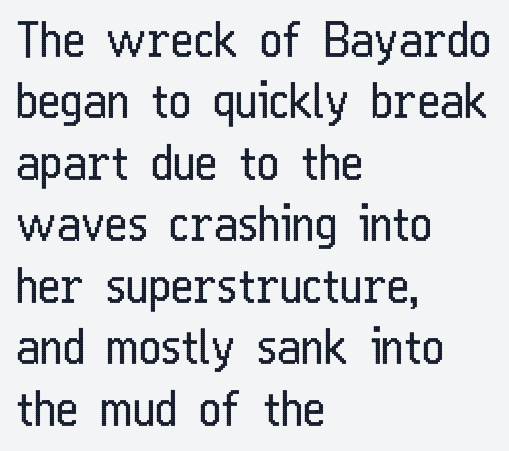
{"serif": "no", "italic": "no", "bold": "no", "weight": "regular", "width": "condensed", "stroke_contrast": "low", "x_height": "medium", "monospaced": "no", "underline": "no", "align": "left", "line_spacing": "normal", "line_spacing_ratio": 1.28, "letter_spacing": "normal", "letter_spacing_em": 0.0, "glyph_px": 48}
